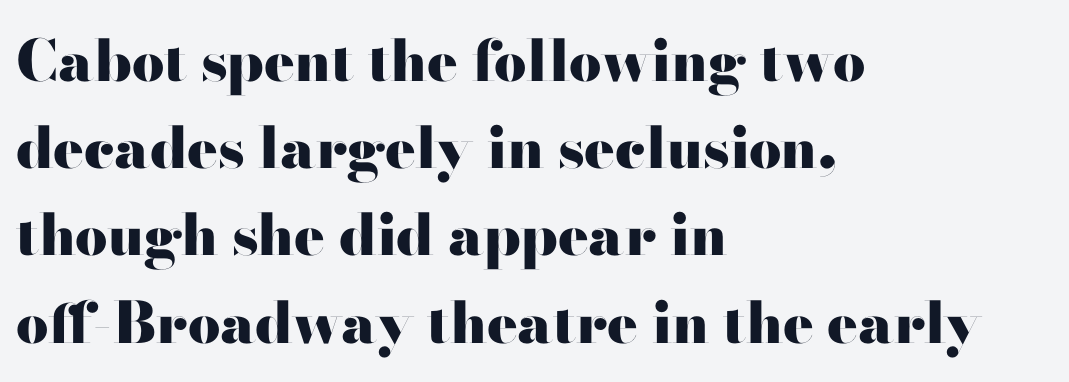
{"serif": "no", "italic": "no", "bold": "yes", "weight": "heavy", "width": "wide", "stroke_contrast": "high", "x_height": "small", "monospaced": "no", "underline": "no", "align": "left", "line_spacing": "normal", "line_spacing_ratio": 1.53, "letter_spacing": "normal", "letter_spacing_em": 0.0, "glyph_px": 57}
